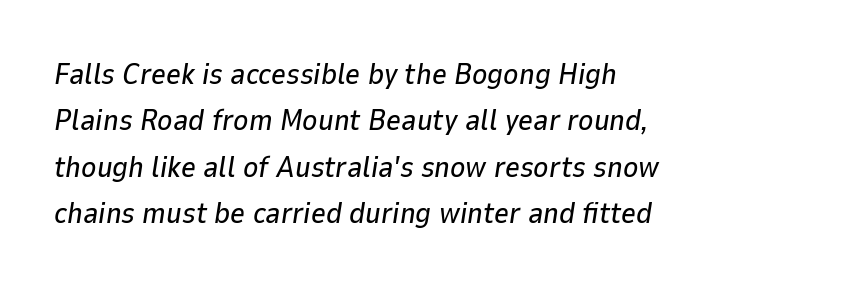
{"italic": "yes", "lean": "right", "slant_degrees": 9, "width": "normal", "stroke_contrast": "low", "x_height": "medium", "monospaced": "no", "underline": "no", "align": "left", "line_spacing": "normal", "line_spacing_ratio": 1.6, "letter_spacing": "normal", "letter_spacing_em": 0.0, "glyph_px": 29}
